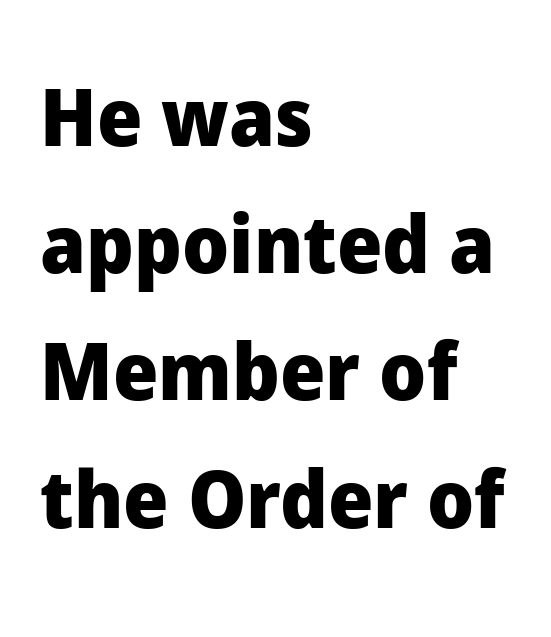
{"serif": "no", "italic": "no", "bold": "yes", "weight": "heavy", "width": "normal", "stroke_contrast": "low", "x_height": "medium", "monospaced": "no", "underline": "no", "align": "left", "line_spacing": "normal", "line_spacing_ratio": 1.59, "letter_spacing": "normal", "letter_spacing_em": 0.0, "glyph_px": 80}
